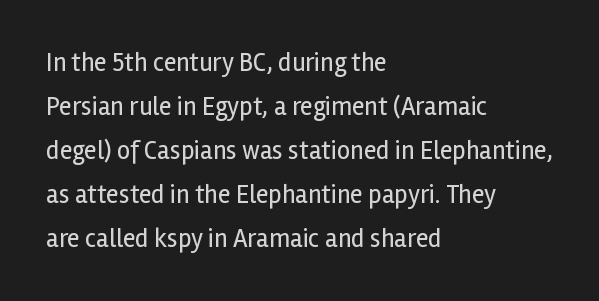
Spacing between characters is what you'd get straight out of the box. Letters rest on an invisible, unmarked baseline. Posture: vertical. On a weight scale, this lands at 450 or below.
